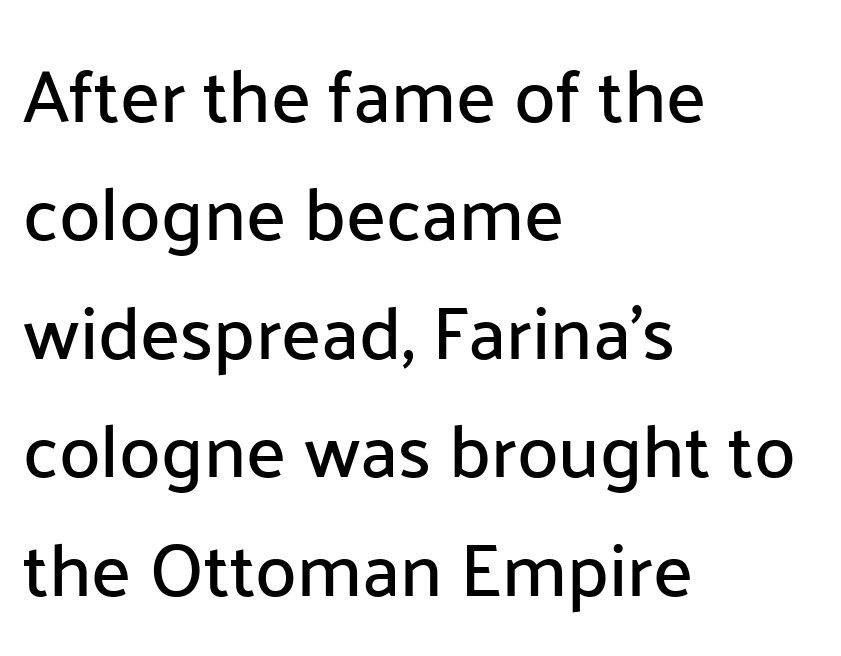
Designer's note — italics off, roman on. Typographically, this falls in the sans-serif category. This rendering features lettering with no underline. The type is set solid horizontally, with unmodified tracking. The lines in this sample share a left origin and differ only in where they stop. These lines are rendered in a variable-pitch font.
